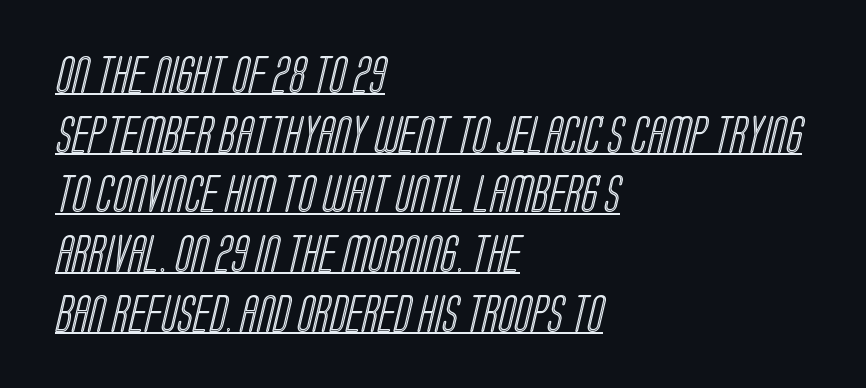
A typographer would call this underscored text. Interline gaps are of average width in this sample. Caption: standard tracking, unaltered. The letters advance in unequal steps, a hallmark of proportional type.
